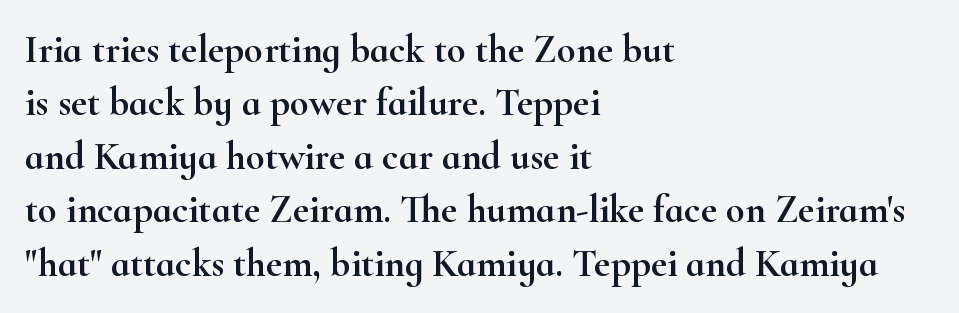
The image shows 39 px wide serif type, upright; set left-aligned, normal line spacing (1.37x), normal letter spacing, not underlined; high stroke contrast and a small x-height.
